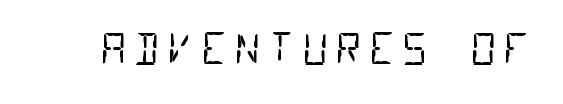
The image shows 41 px regular-weight, condensed sans-serif type, monospaced; set not underlined; low stroke contrast and a large x-height.
